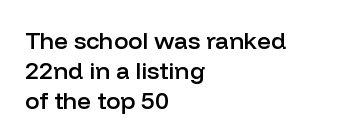
The letters stand upright; this is a roman face. Underline: absent. The sample has been set in demibold, a notch under bold. Here the glyphs are tracked normally, forming tight word shapes.
